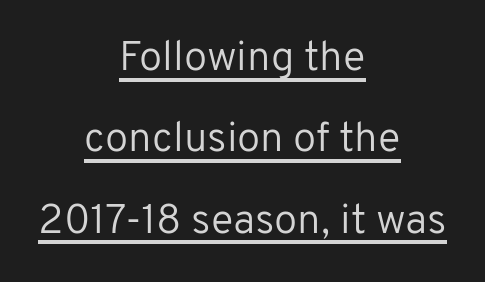
Q: Is the text bold? A: No.
Q: Is the text italic (slanted)? A: No, it is upright.
Q: Is the typeface a serif or a sans-serif typeface? A: Sans-serif.
Q: Is the text underlined? A: Yes.
Q: How is the paragraph aligned? A: Centered.
Q: Is the spacing between letters normal or unusually wide? A: Normal.
Q: Is the spacing between lines tight, normal or loose? A: Loose.
Q: Width (condensed, normal, or wide)? A: Normal.
Q: Stroke contrast? A: Low.
Q: x-height? A: Medium.
Q: Monospaced? A: No.
